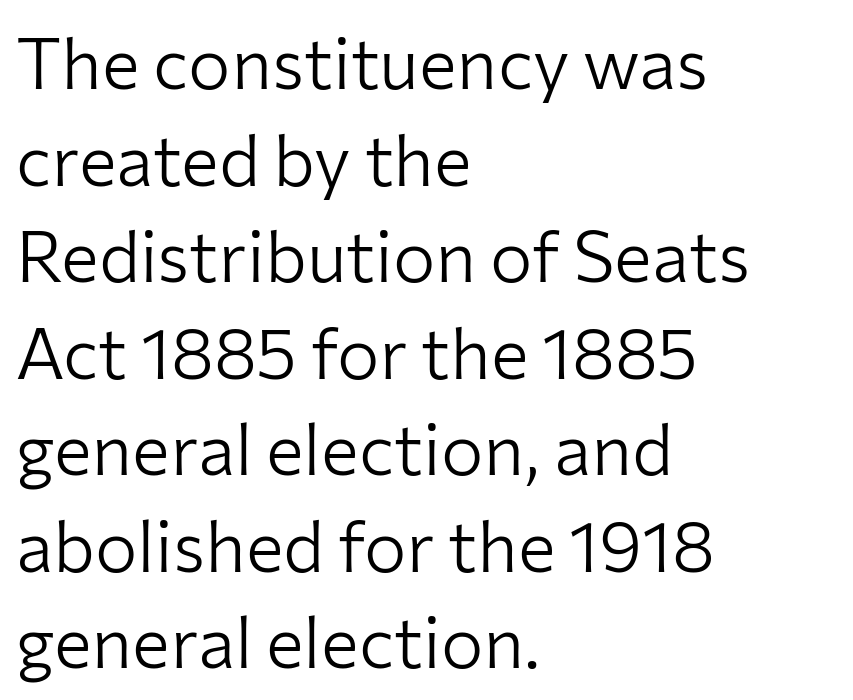
The image shows 71 px light sans-serif type, upright; set left-aligned, normal line spacing (1.36x), normal letter spacing, not underlined; low stroke contrast and a medium x-height.
